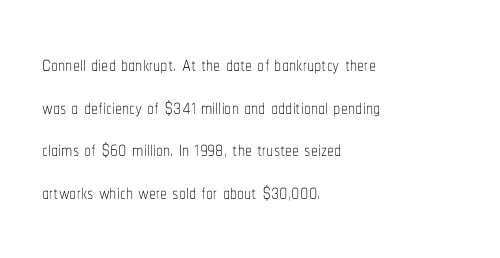
Q: Is the text bold? A: No.
Q: Is the text italic (slanted)? A: No, it is upright.
Q: Is the text underlined? A: No.
Q: How is the paragraph aligned? A: Left-aligned.
Q: Is the spacing between letters normal or unusually wide? A: Normal.
Q: Is the spacing between lines tight, normal or loose? A: Normal.
Q: Width (condensed, normal, or wide)? A: Condensed.
Q: Stroke contrast? A: Low.
Q: x-height? A: Medium.
Q: Monospaced? A: No.
